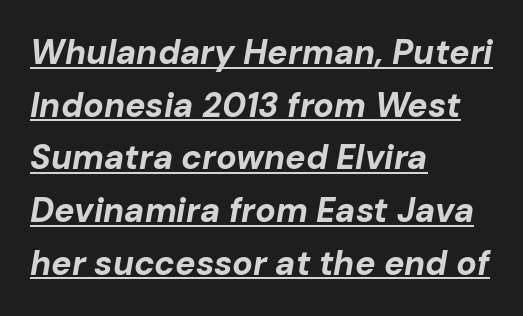
{"italic": "yes", "lean": "right", "slant_degrees": 10, "bold": "yes", "weight": "bold", "width": "normal", "stroke_contrast": "low", "x_height": "medium", "monospaced": "no", "underline": "yes", "align": "left", "line_spacing": "normal", "line_spacing_ratio": 1.55, "letter_spacing": "normal", "letter_spacing_em": 0.0, "glyph_px": 34}
